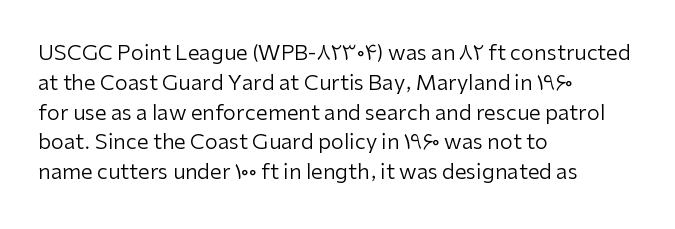
{"italic": "no", "bold": "no", "underline": "no", "align": "left", "line_spacing": "normal", "line_spacing_ratio": 1.42, "letter_spacing": "normal", "letter_spacing_em": 0.0, "glyph_px": 21}
